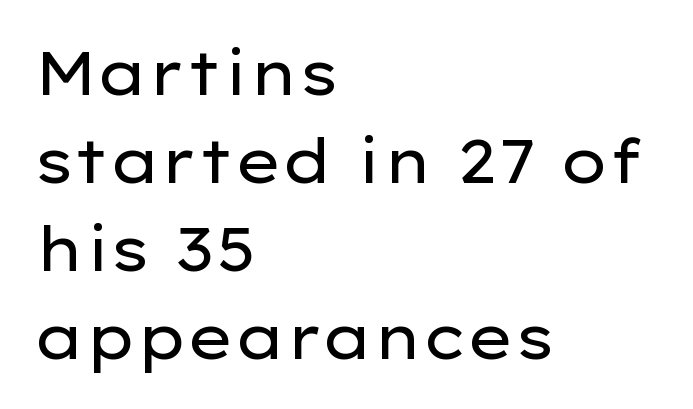
The image shows 61 px regular-weight, wide sans-serif type, upright; set left-aligned, normal line spacing (1.44x), normal letter spacing, not underlined; low stroke contrast and a medium x-height.
